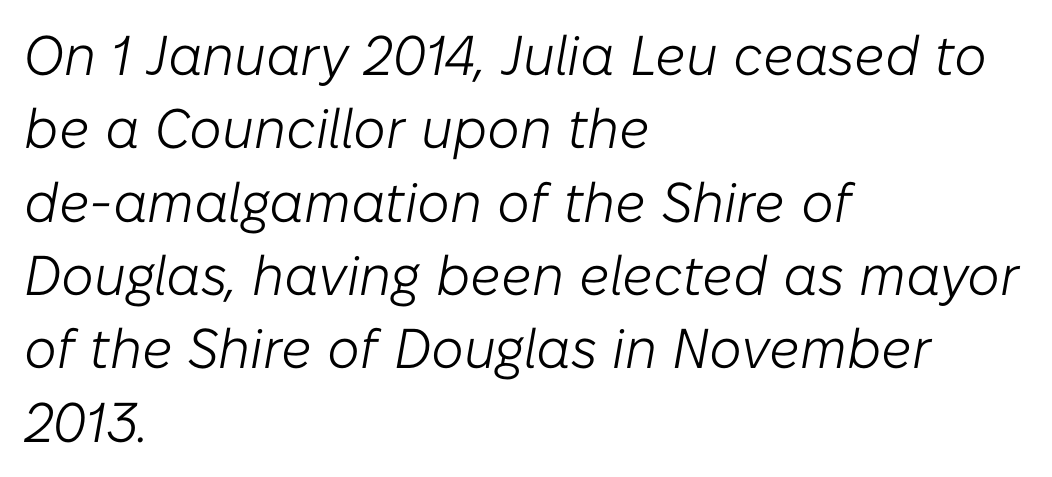
Q: Is the text bold? A: No.
Q: Is the text italic (slanted)? A: Yes, it leans right by about 10 degrees.
Q: Is the text underlined? A: No.
Q: How is the paragraph aligned? A: Left-aligned.
Q: Is the spacing between letters normal or unusually wide? A: Normal.
Q: Is the spacing between lines tight, normal or loose? A: Normal.
Q: Width (condensed, normal, or wide)? A: Normal.
Q: Stroke contrast? A: Low.
Q: x-height? A: Medium.
Q: Monospaced? A: No.
